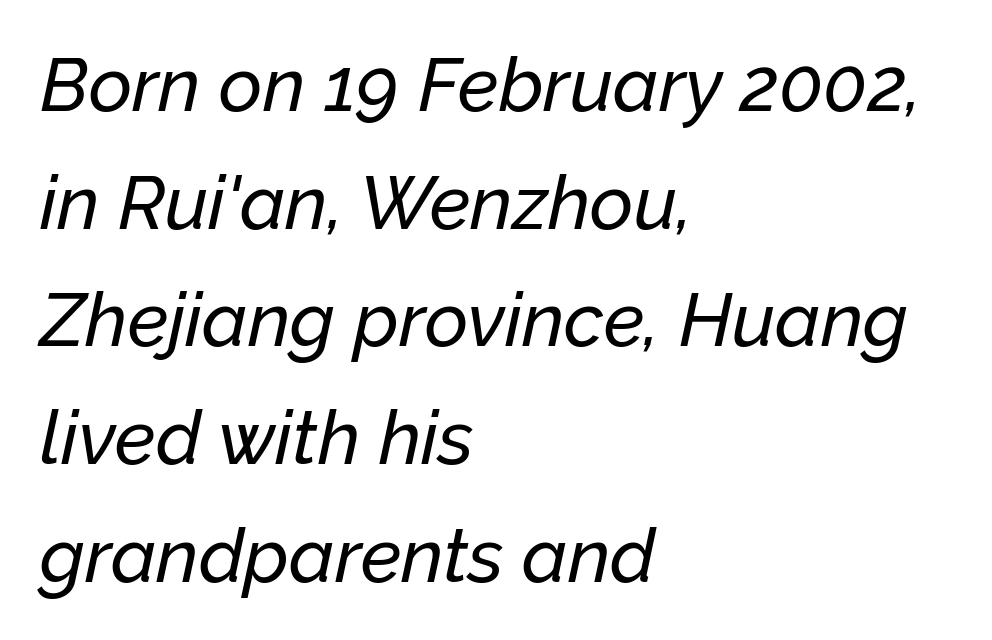
Q: Is the text italic (slanted)? A: Yes, it leans right by about 12 degrees.
Q: Is the text underlined? A: No.
Q: How is the paragraph aligned? A: Left-aligned.
Q: Is the spacing between letters normal or unusually wide? A: Normal.
Q: Is the spacing between lines tight, normal or loose? A: Normal.
Q: Width (condensed, normal, or wide)? A: Normal.
Q: Stroke contrast? A: Low.
Q: x-height? A: Medium.
Q: Monospaced? A: No.
